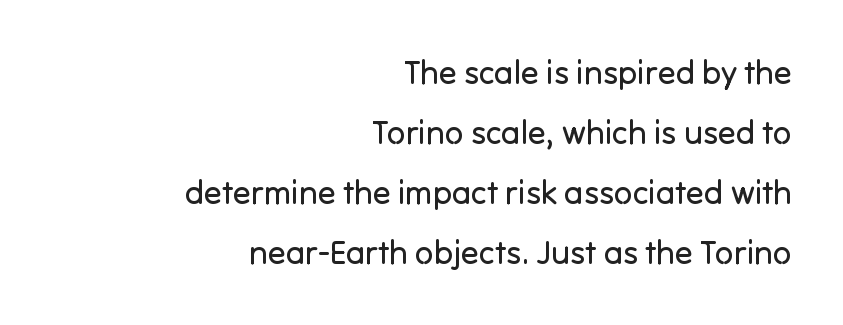
Letters rest on an invisible, unmarked baseline. The letters carry no serifs — their stems end cleanly without finishing strokes. These lines stack with their right ends in a neat column. A quiet, ordinary-to-light weight characterises the typeface.
